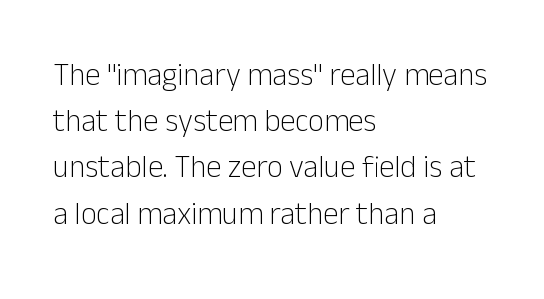
Q: Is the text bold? A: No.
Q: Is the text italic (slanted)? A: No, it is upright.
Q: Is the typeface a serif or a sans-serif typeface? A: Sans-serif.
Q: Is the text underlined? A: No.
Q: How is the paragraph aligned? A: Left-aligned.
Q: Is the spacing between letters normal or unusually wide? A: Normal.
Q: Is the spacing between lines tight, normal or loose? A: Normal.
Q: Width (condensed, normal, or wide)? A: Normal.
Q: Stroke contrast? A: Low.
Q: x-height? A: Medium.
Q: Monospaced? A: No.
